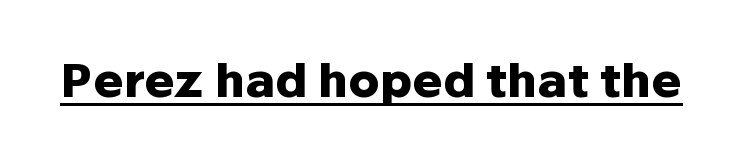
The image shows 46 px heavy sans-serif type, upright; set normal letter spacing, underlined; low stroke contrast and a medium x-height.
